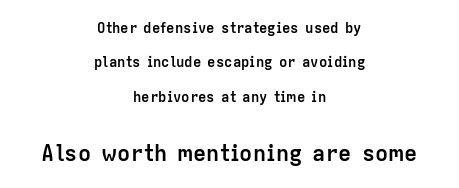
The image shows 22 px bold type, upright; set centered, loose line spacing (2.45x), normal letter spacing, not underlined; the second (bottom) block is 1.57x larger.
